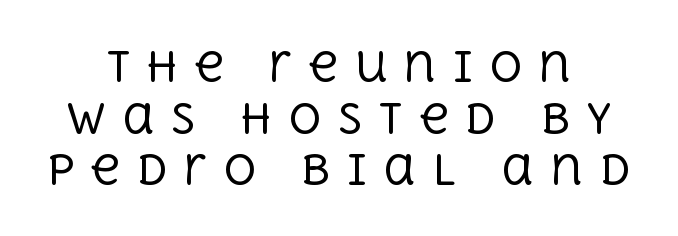
Q: Is the text bold? A: No.
Q: Is the text italic (slanted)? A: No, it is upright.
Q: Is the typeface a serif or a sans-serif typeface? A: Serif.
Q: Is the text underlined? A: No.
Q: How is the paragraph aligned? A: Centered.
Q: Is the spacing between letters normal or unusually wide? A: Unusually wide.
Q: Is the spacing between lines tight, normal or loose? A: Normal.
Q: Width (condensed, normal, or wide)? A: Normal.
Q: x-height? A: Large.
Q: Monospaced? A: No.
